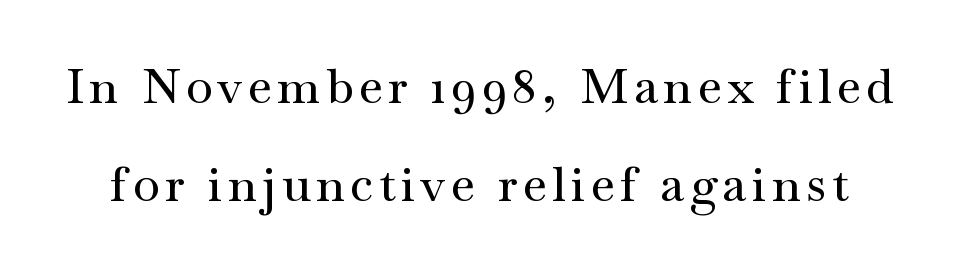
Q: Is the text italic (slanted)? A: No, it is upright.
Q: Is the typeface a serif or a sans-serif typeface? A: Serif.
Q: Is the text underlined? A: No.
Q: Is the spacing between lines tight, normal or loose? A: Loose.
Q: Width (condensed, normal, or wide)? A: Wide.
Q: Stroke contrast? A: Medium.
Q: x-height? A: Small.
Q: Monospaced? A: No.
